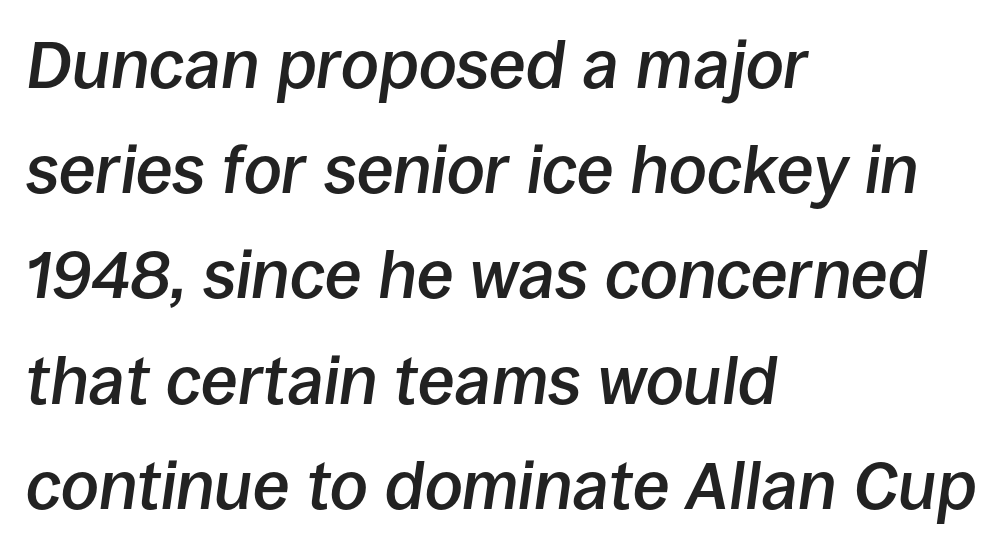
Q: Is the text bold? A: Semi-bold.
Q: Is the text italic (slanted)? A: Yes, it leans right by about 8 degrees.
Q: Is the text underlined? A: No.
Q: How is the paragraph aligned? A: Left-aligned.
Q: Is the spacing between letters normal or unusually wide? A: Normal.
Q: Is the spacing between lines tight, normal or loose? A: Normal.
Q: Width (condensed, normal, or wide)? A: Normal.
Q: Stroke contrast? A: Low.
Q: x-height? A: Large.
Q: Monospaced? A: No.
